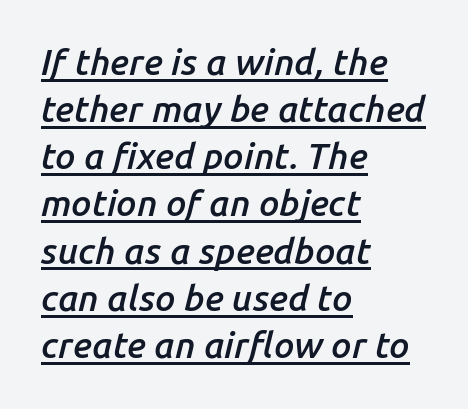
{"italic": "yes", "lean": "right", "slant_degrees": 14, "bold": "semi", "weight": "semibold", "width": "normal", "stroke_contrast": "low", "x_height": "medium", "monospaced": "no", "underline": "yes", "align": "left", "line_spacing": "normal", "line_spacing_ratio": 1.31, "letter_spacing": "normal", "letter_spacing_em": 0.0, "glyph_px": 36}
